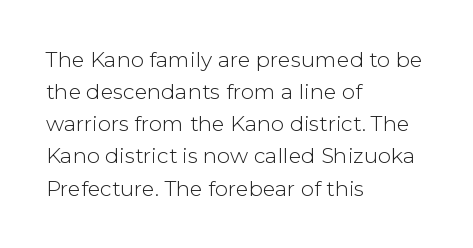
Is the block centered? No — it sits flush against the left margin. Honestly, the row spacing looks completely unremarkable. Check under the words: just untouched page. Ascenders rise straight up at ninety degrees. Nobody touched the tracking dial on this one.
